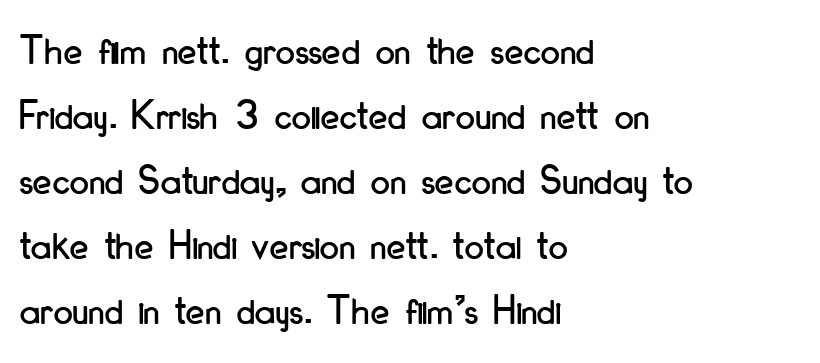
The image shows 43 px condensed sans-serif type, upright; set left-aligned, normal line spacing (1.51x), normal letter spacing, not underlined; low stroke contrast and a small x-height.
